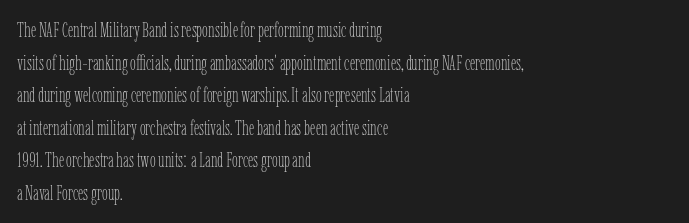
Q: Is the text bold? A: No.
Q: Is the text italic (slanted)? A: No, it is upright.
Q: Is the text underlined? A: No.
Q: How is the paragraph aligned? A: Left-aligned.
Q: Is the spacing between letters normal or unusually wide? A: Normal.
Q: Is the spacing between lines tight, normal or loose? A: Normal.
